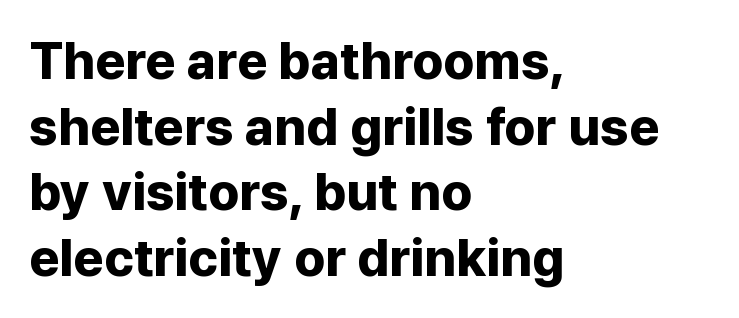
Q: Is the text bold? A: Yes.
Q: Is the text italic (slanted)? A: No, it is upright.
Q: Is the typeface a serif or a sans-serif typeface? A: Sans-serif.
Q: Is the text underlined? A: No.
Q: How is the paragraph aligned? A: Left-aligned.
Q: Is the spacing between letters normal or unusually wide? A: Normal.
Q: Is the spacing between lines tight, normal or loose? A: Normal.
Q: Width (condensed, normal, or wide)? A: Normal.
Q: Stroke contrast? A: Low.
Q: x-height? A: Medium.
Q: Monospaced? A: No.
